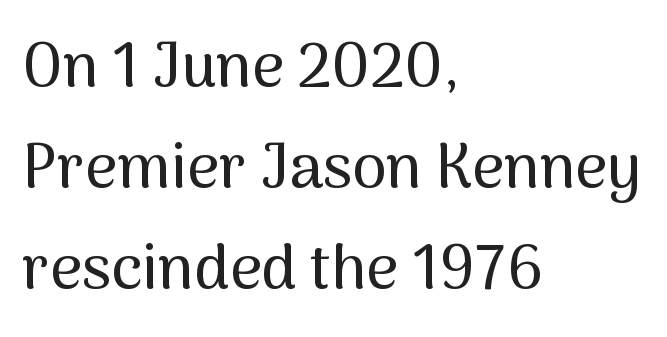
The image shows 62 px sans-serif type, upright; set left-aligned, normal line spacing (1.63x), normal letter spacing, not underlined; medium stroke contrast and a medium x-height.
